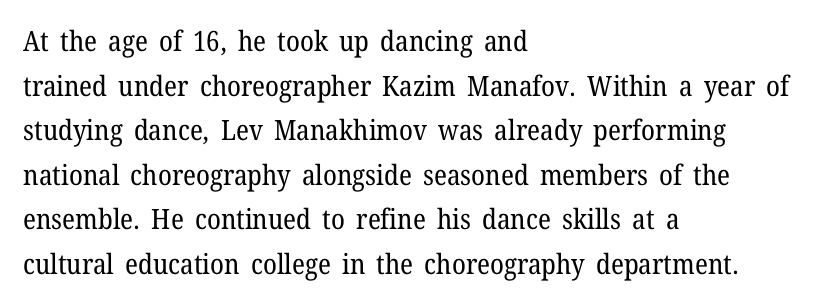
Q: Is the text bold? A: No.
Q: Is the text italic (slanted)? A: No, it is upright.
Q: Is the typeface a serif or a sans-serif typeface? A: Serif.
Q: Is the text underlined? A: No.
Q: How is the paragraph aligned? A: Left-aligned.
Q: Is the spacing between letters normal or unusually wide? A: Normal.
Q: Is the spacing between lines tight, normal or loose? A: Normal.
Q: Width (condensed, normal, or wide)? A: Normal.
Q: Stroke contrast? A: Low.
Q: x-height? A: Medium.
Q: Monospaced? A: No.
